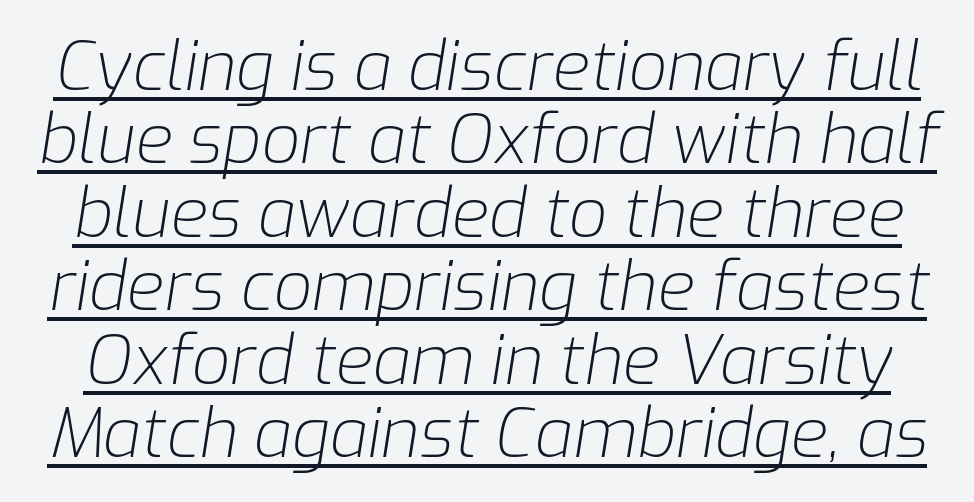
Q: Is the text bold? A: No.
Q: Is the text italic (slanted)? A: Yes, it leans right by about 9 degrees.
Q: Is the text underlined? A: Yes.
Q: Is the spacing between letters normal or unusually wide? A: Normal.
Q: Is the spacing between lines tight, normal or loose? A: Tight.
Q: Width (condensed, normal, or wide)? A: Normal.
Q: Stroke contrast? A: Low.
Q: x-height? A: Medium.
Q: Monospaced? A: No.
